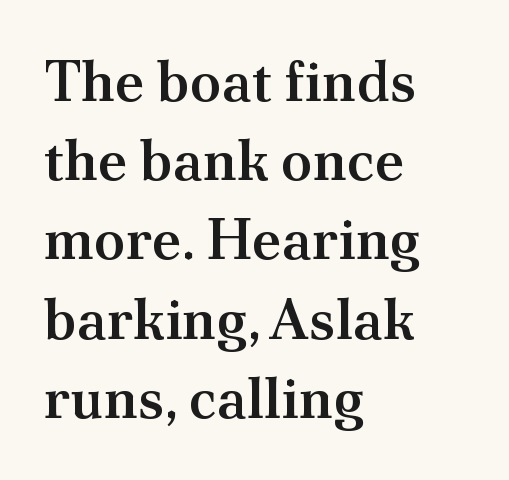
To sum up the face: it has serifs. Check under the words: just untouched page. The strokes are fattened partway — semibold, not bold. Regarding leading, the lines here are spaced in the standard way. The lines are quadded left. Is there any slant? The stems are plumb.
